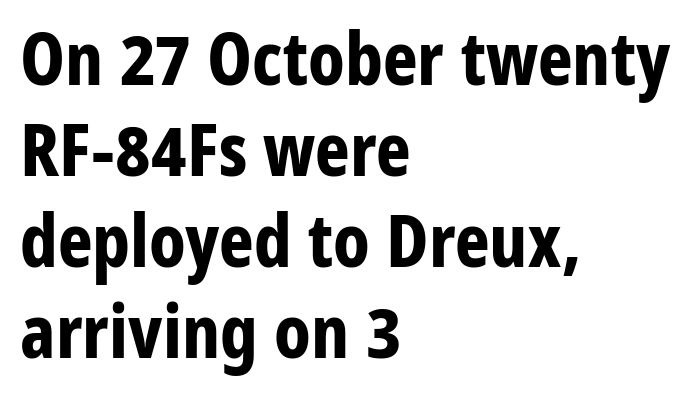
Unmarked baselines from the first word to the last. You could not count columns in this text — the font is proportionally spaced. The specimen reads as upright at a glance. Nothing sits at the stroke ends, so this counts as sans-serif. The line texture is even and compact thanks to regular tracking. Left-aligned paragraph, ragged on the right.
